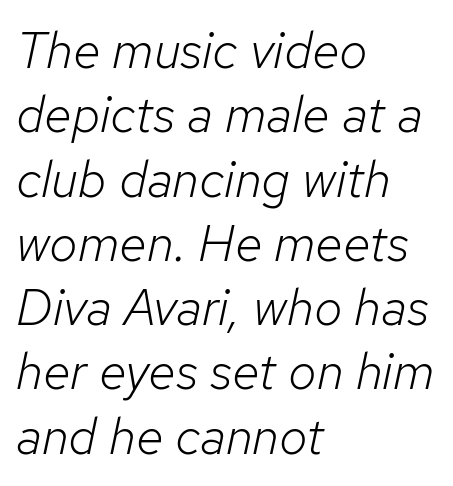
The image shows 51 px light type, italic (leaning right); set left-aligned, normal line spacing (1.26x), normal letter spacing, not underlined; low stroke contrast and a medium x-height.
